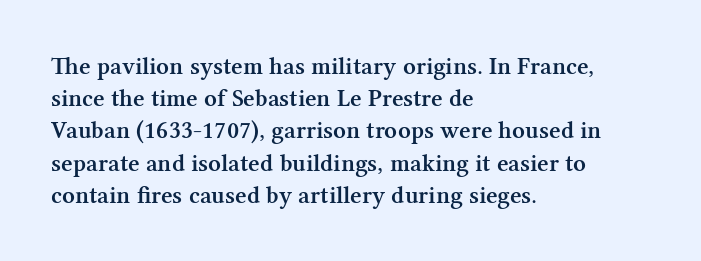
{"italic": "no", "bold": "semi", "underline": "no", "align": "left", "line_spacing": "normal", "line_spacing_ratio": 1.29, "letter_spacing": "normal", "letter_spacing_em": 0.0, "glyph_px": 25}
